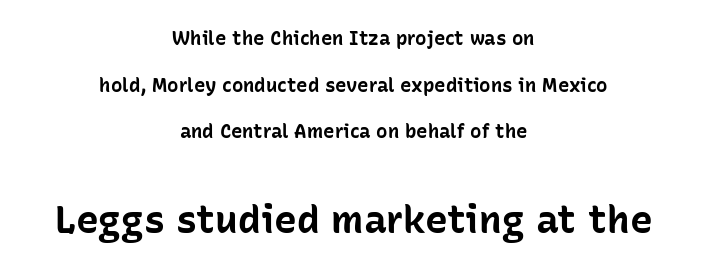
The image shows 38 px bold sans-serif type, upright; set centered, loose line spacing (2.45x), normal letter spacing, not underlined; the second (bottom) block is 2.0x larger; low stroke contrast and a medium x-height.
